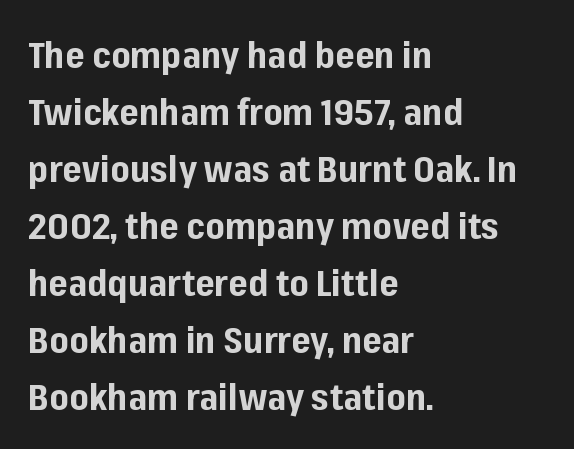
Q: Is the text bold? A: Yes.
Q: Is the text italic (slanted)? A: No, it is upright.
Q: Is the typeface a serif or a sans-serif typeface? A: Sans-serif.
Q: Is the text underlined? A: No.
Q: How is the paragraph aligned? A: Left-aligned.
Q: Is the spacing between letters normal or unusually wide? A: Normal.
Q: Is the spacing between lines tight, normal or loose? A: Normal.
Q: Width (condensed, normal, or wide)? A: Normal.
Q: Stroke contrast? A: Low.
Q: x-height? A: Medium.
Q: Monospaced? A: No.
